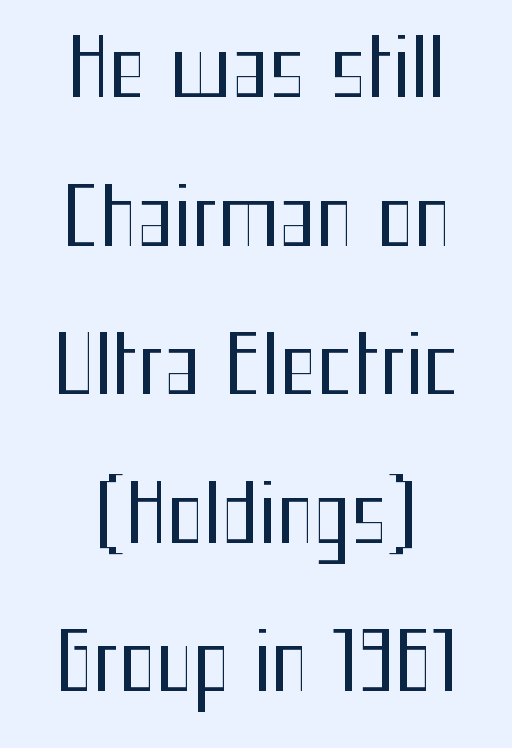
{"serif": "no", "italic": "no", "bold": "no", "weight": "regular", "width": "condensed", "stroke_contrast": "medium", "x_height": "medium", "monospaced": "no", "underline": "no", "line_spacing_ratio": 1.88, "letter_spacing": "normal", "letter_spacing_em": 0.0, "glyph_px": 79}
